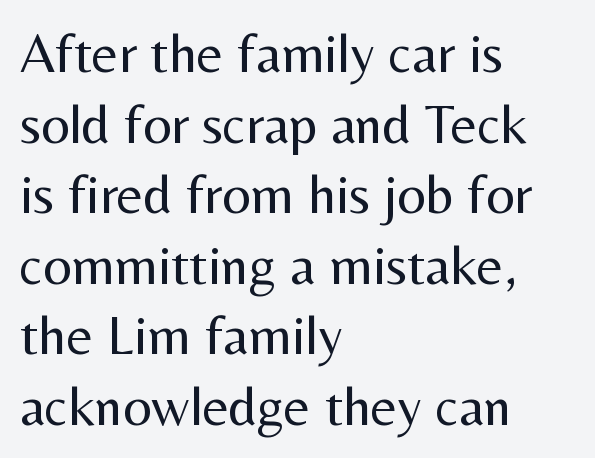
The face used here is a sans, in the tradition of grotesques and geometrics. Only glyphs here, with clear space below each row. Counters stay open thanks to moderate or lighter strokes. The paragraph has a hard left edge and a soft right edge.
